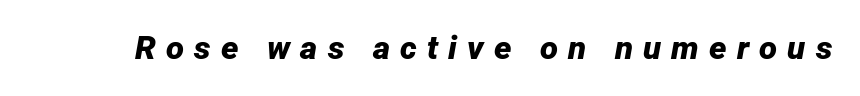
{"italic": "yes", "lean": "right", "slant_degrees": 12, "bold": "yes", "weight": "bold", "width": "normal", "stroke_contrast": "low", "x_height": "medium", "monospaced": "no", "underline": "no", "letter_spacing": "wide", "letter_spacing_em": 0.31, "glyph_px": 33}
